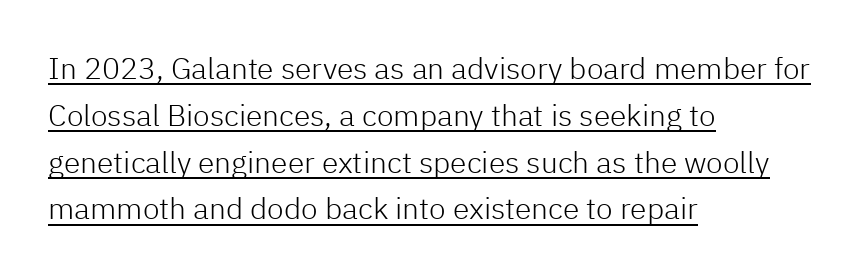
Are there feet on the stems? There aren't — it's a sans. Stroke mass is kept to a normal reading level or below. Glyph-to-glyph distance matches everyday printed text. Rows of type keep a routine distance in the vertical direction. The lines in this sample share a left origin and differ only in where they stop.
